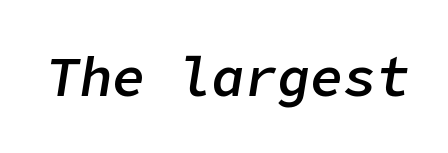
{"italic": "yes", "lean": "right", "slant_degrees": 9, "bold": "semi", "weight": "semibold", "width": "normal", "stroke_contrast": "low", "x_height": "medium", "underline": "no", "letter_spacing": "normal", "letter_spacing_em": 0.0, "glyph_px": 55}
